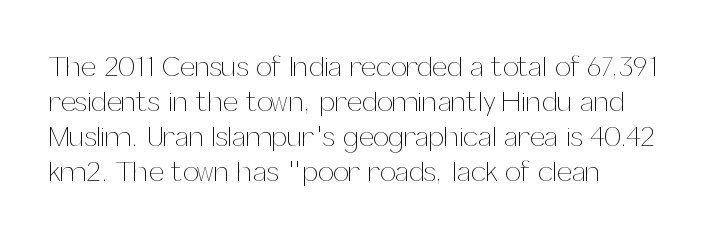
{"italic": "no", "bold": "no", "weight": "thin", "width": "normal", "stroke_contrast": "medium", "x_height": "medium", "monospaced": "no", "underline": "no", "align": "left", "line_spacing": "normal", "line_spacing_ratio": 1.25, "letter_spacing": "normal", "letter_spacing_em": 0.0, "glyph_px": 28}
